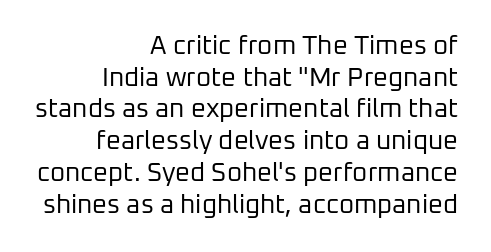
Q: Is the text bold? A: No.
Q: Is the text italic (slanted)? A: No, it is upright.
Q: Is the text underlined? A: No.
Q: How is the paragraph aligned? A: Right-aligned.
Q: Is the spacing between letters normal or unusually wide? A: Normal.
